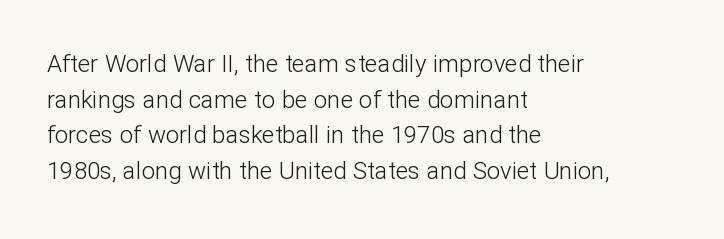
{"italic": "no", "bold": "no", "underline": "no", "align": "left", "line_spacing": "normal", "line_spacing_ratio": 1.48, "letter_spacing": "normal", "letter_spacing_em": 0.0, "glyph_px": 24}
